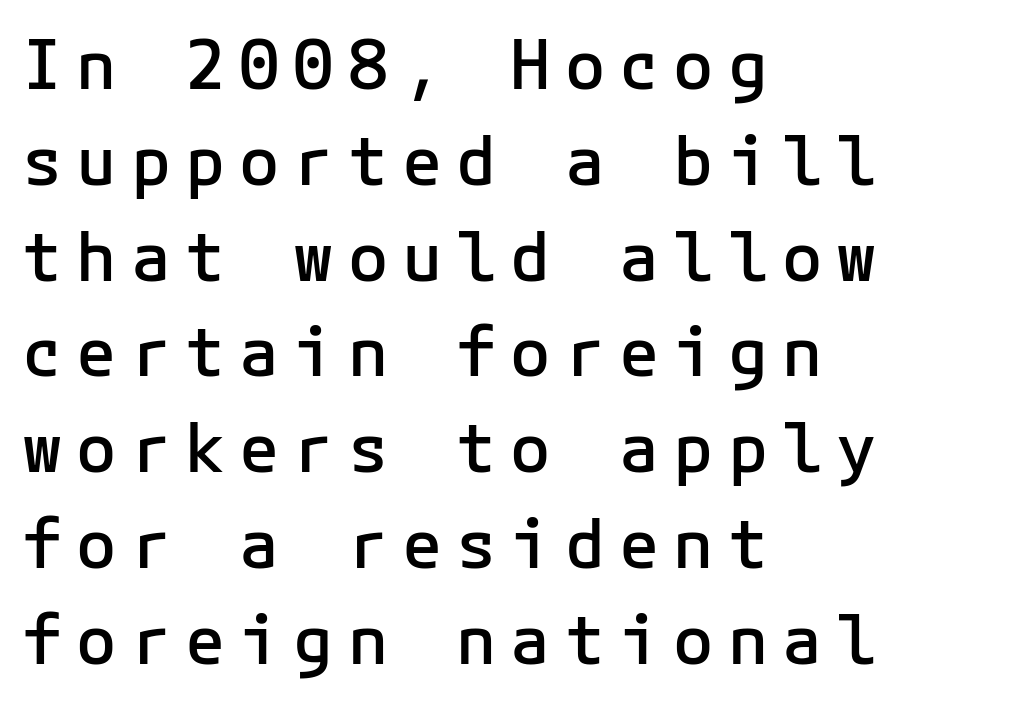
Q: Is the text bold? A: Semi-bold.
Q: Is the text italic (slanted)? A: No, it is upright.
Q: Is the typeface a serif or a sans-serif typeface? A: Sans-serif.
Q: Is the text underlined? A: No.
Q: How is the paragraph aligned? A: Left-aligned.
Q: Is the spacing between letters normal or unusually wide? A: Unusually wide.
Q: Is the spacing between lines tight, normal or loose? A: Normal.
Q: Width (condensed, normal, or wide)? A: Normal.
Q: Stroke contrast? A: Low.
Q: x-height? A: Medium.
Q: Monospaced? A: Yes.
